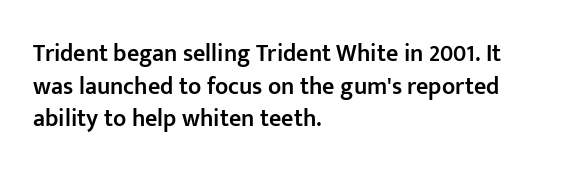
One glance says typical: line gaps are just what's usual. Tracking value appears to be zero — textbook default spacing. Tall strokes in this sample are plumb rather than angled. Firm but not heavy-handed strokes: this text is semibold.
